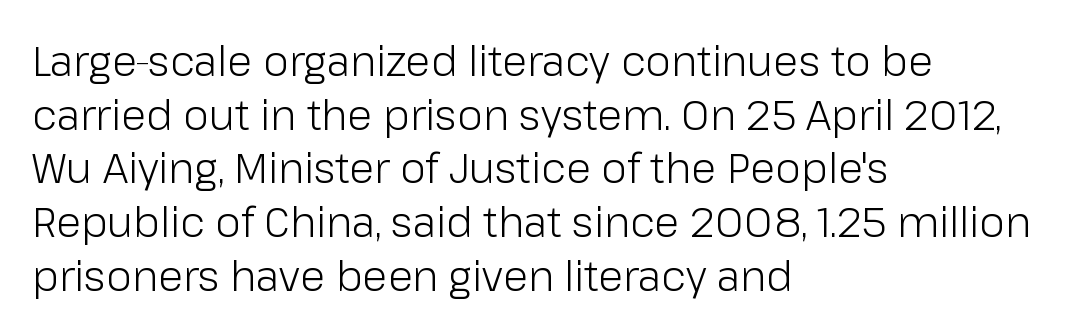
The image shows 41 px light sans-serif type, upright; set left-aligned, normal line spacing (1.31x), normal letter spacing, not underlined; low stroke contrast and a medium x-height.
